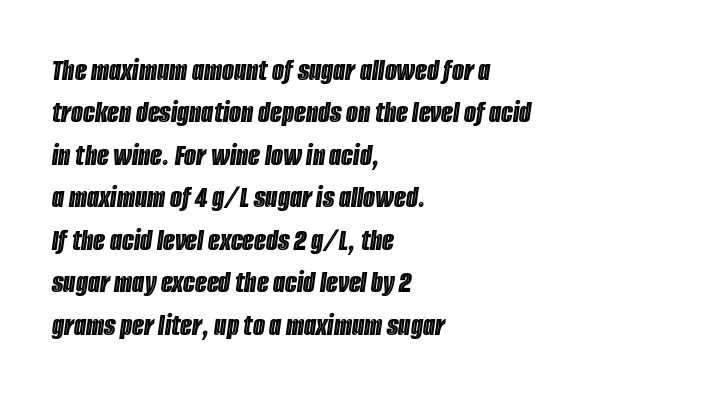
The image shows 31 px condensed type, italic (leaning right); set left-aligned, normal line spacing (1.37x), normal letter spacing, not underlined; a large x-height.
